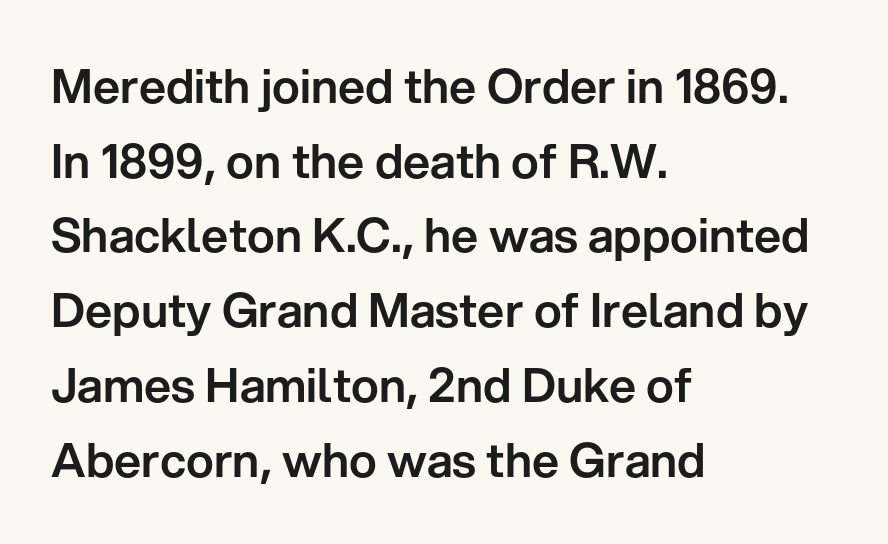
Inter-character spacing is left at the font's built-in metrics. Each line starts at the same left margin while the right side varies. The axis of the letterforms is exactly vertical. Regarding leading, the lines here are spaced in the standard way. Character widths vary here, with narrow letters taking less room than wide ones.
